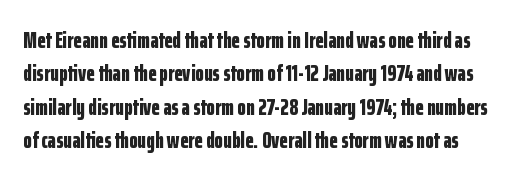
The image shows 22 px bold type, upright; set normal line spacing (1.52x), normal letter spacing, not underlined.
